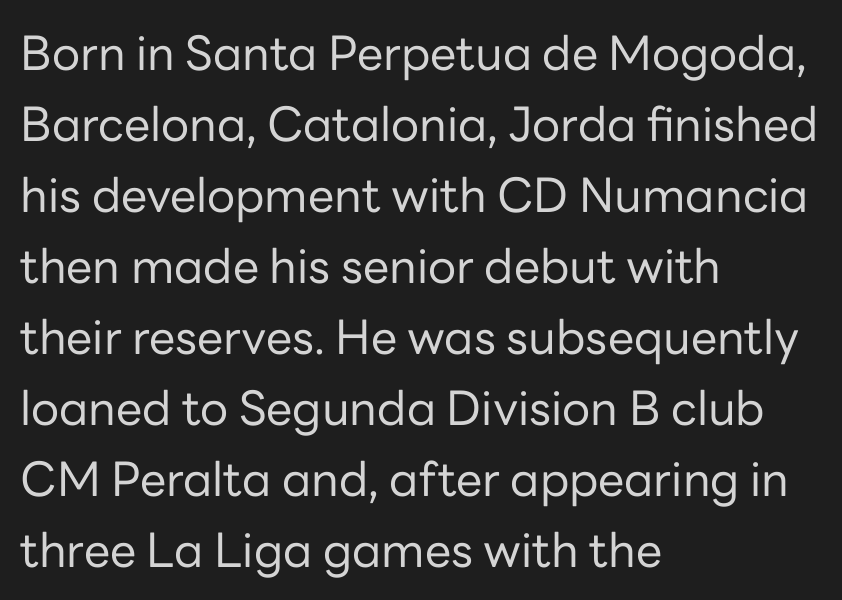
Words appear dense and cohesive because spacing is normal. Does the copy run flush right? No — it runs flush left. You can tell it's not italic because the verticals are truly vertical. These lines are rendered in a variable-pitch font. Observe the absence of serifs on each vertical stroke in this sample.
